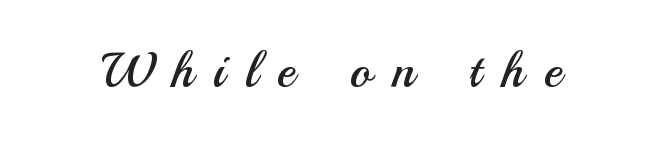
The image shows 50 px regular-weight sans-serif type; set unusually wide letter spacing (+0.4 em), not underlined; medium stroke contrast and a small x-height.
